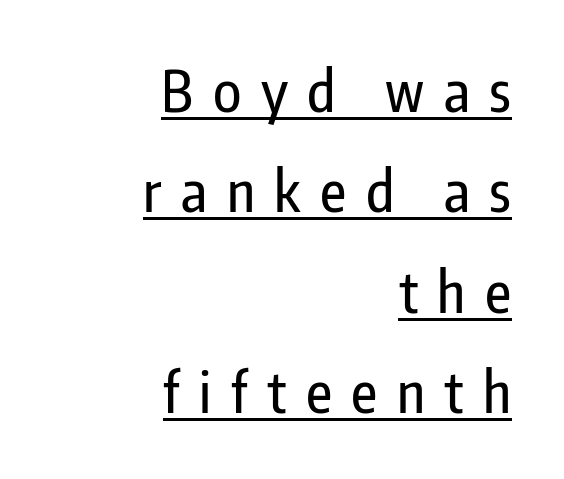
It's the straight-up-and-down kind of type. The letters advance in unequal steps, a hallmark of proportional type. Note: no serifs on the glyphs. Line endings align vertically; line beginnings do not. Beneath each row of characters lies a ruled line.
